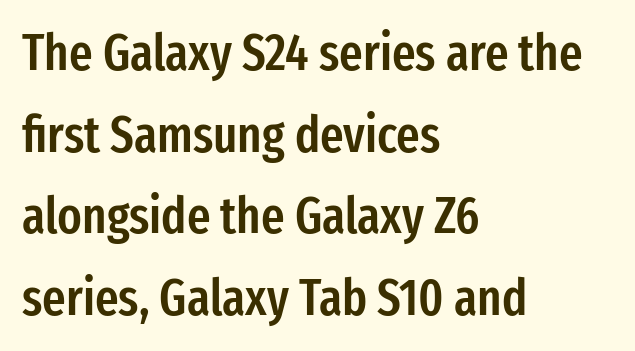
Horizontal alignment here is leftward, the default for most running prose. Clear beneath every line of the passage. In terms of leading, this rendering sits right in the middle. The type family on display is of the sans-serif kind. Every letter is mildly thick-stroked: semibold rather than bold. Is the letter spacing exaggerated? No — it looks like the ordinary default.
